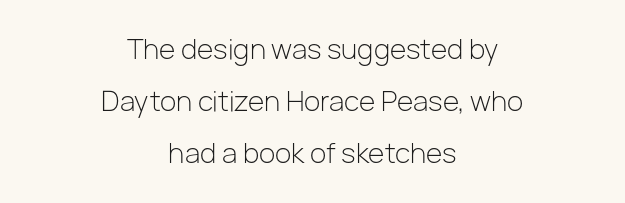
The image shows 27 px text type, upright; set centered, loose line spacing (1.93x), normal letter spacing, not underlined.
